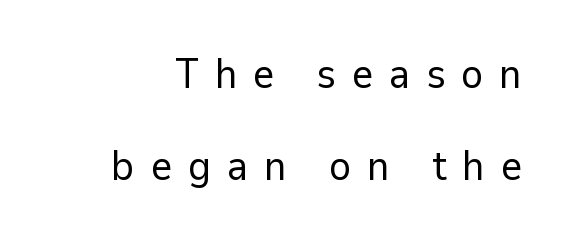
Caption: face not bold, strokes unweighted. If you drew a line through each stem, it would be perfectly vertical. The face used here is proportionally spaced, like ordinary book or web type. Loose tracking; the words dissolve into strings of separated letters. Letterform terminals end flat and unadorned throughout the passage. Descenders hang freely into open space.
